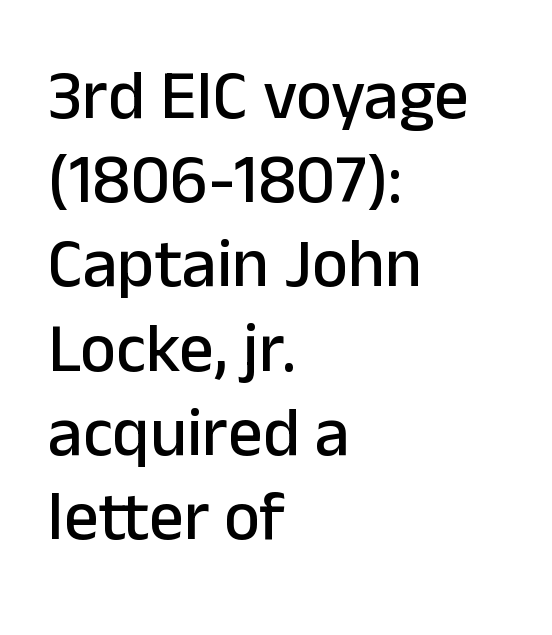
The image shows 69 px sans-serif type, upright; set left-aligned, line spacing 1.22x, normal letter spacing, not underlined; low stroke contrast and a medium x-height.
